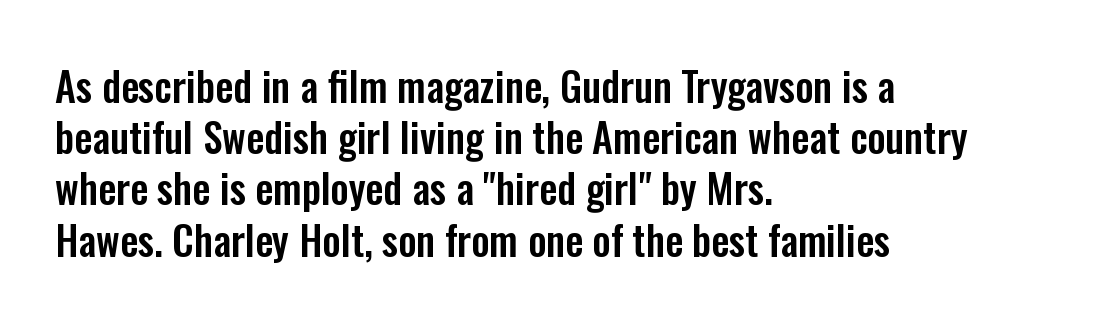
{"serif": "no", "italic": "no", "width": "condensed", "stroke_contrast": "low", "x_height": "medium", "monospaced": "no", "underline": "no", "align": "left", "line_spacing": "normal", "line_spacing_ratio": 1.28, "letter_spacing": "normal", "letter_spacing_em": 0.0, "glyph_px": 40}
